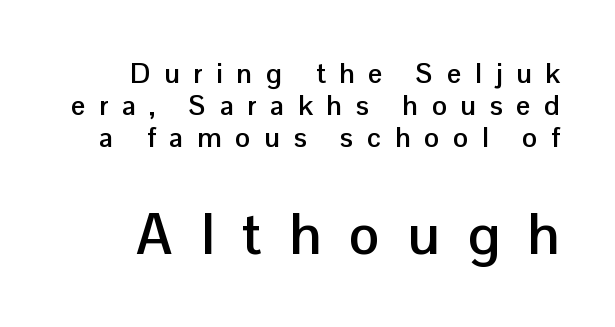
The image shows 57 px semibold sans-serif type, upright; set tight line spacing (1.15x), unusually wide letter spacing (+0.49 em), not underlined; the second (bottom) block is 2.04x larger; low stroke contrast and a medium x-height.
